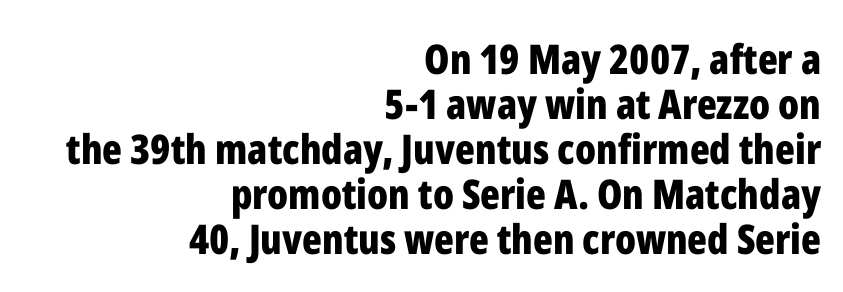
Unlike italic type, these characters show no tilt at all. Is the block centered? No — it sits flush against the right margin. The letters advance in unequal steps, a hallmark of proportional type. Rule under the text: the space is simply empty. The glyphs in this specimen are sans serif. Heft: maximum for text — a bold.
